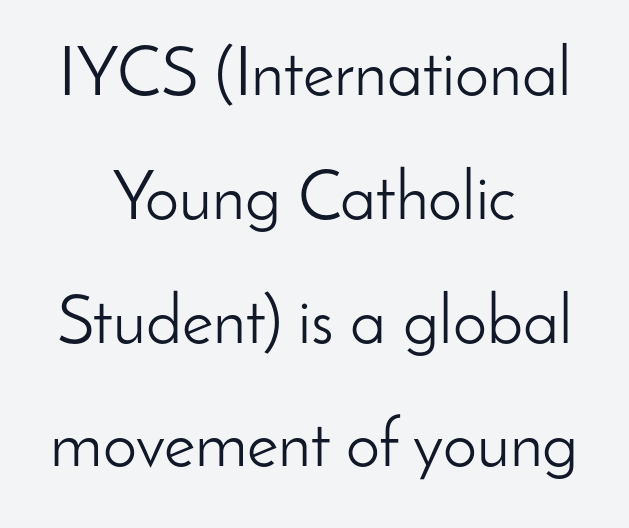
{"serif": "no", "italic": "no", "bold": "no", "weight": "light", "width": "normal", "stroke_contrast": "low", "x_height": "small", "monospaced": "no", "underline": "no", "align": "center", "line_spacing_ratio": 1.82, "letter_spacing": "normal", "letter_spacing_em": 0.0, "glyph_px": 68}
